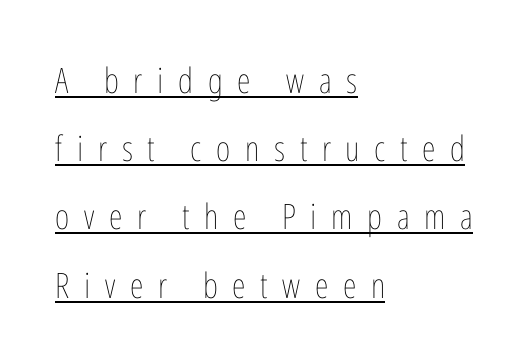
Q: Is the text bold? A: No.
Q: Is the text italic (slanted)? A: No, it is upright.
Q: Is the text underlined? A: Yes.
Q: How is the paragraph aligned? A: Left-aligned.
Q: Is the spacing between letters normal or unusually wide? A: Unusually wide.
Q: Is the spacing between lines tight, normal or loose? A: Loose.
Q: Width (condensed, normal, or wide)? A: Condensed.
Q: Stroke contrast? A: Low.
Q: x-height? A: Medium.
Q: Monospaced? A: No.
